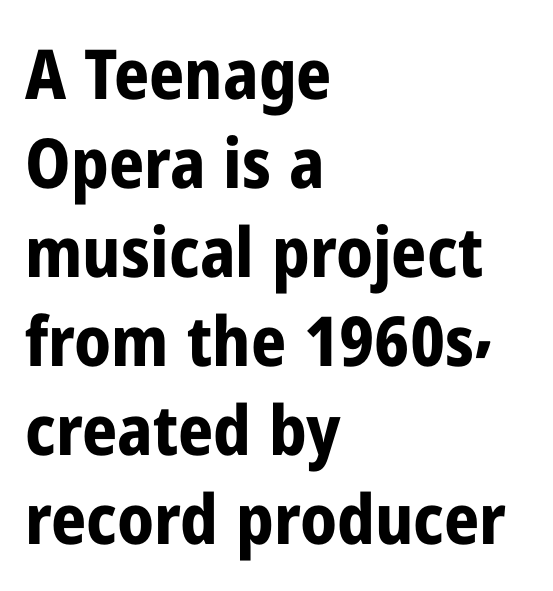
The image shows 69 px bold, condensed sans-serif type, upright; set left-aligned, normal line spacing (1.29x), normal letter spacing, not underlined; low stroke contrast and a medium x-height.
